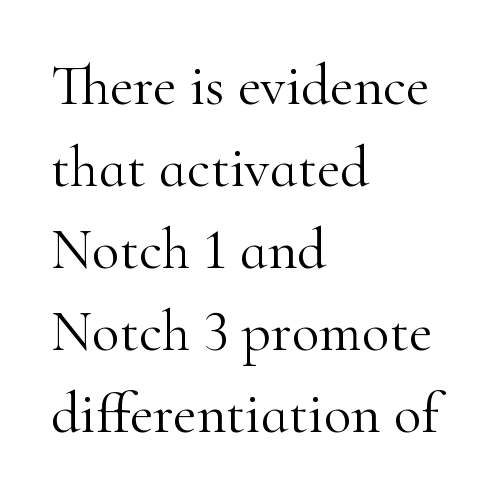
Posture: vertical. The letters advance in unequal steps, a hallmark of proportional type. Layout note: lines flush left. Quick note: interline space is typical.
